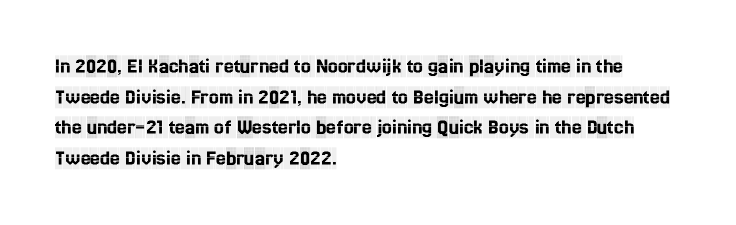
The image shows 22 px text type, upright; set left-aligned, normal line spacing (1.39x), normal letter spacing, not underlined.
